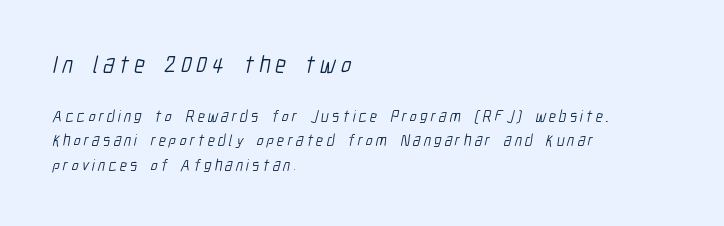
{"bold": "no", "underline": "no", "align": "left", "line_spacing": "normal", "line_spacing_ratio": 1.53, "letter_spacing": "wide", "letter_spacing_em": 0.2, "larger_block": "first", "size_ratio": 1.5, "glyph_px": 24}
